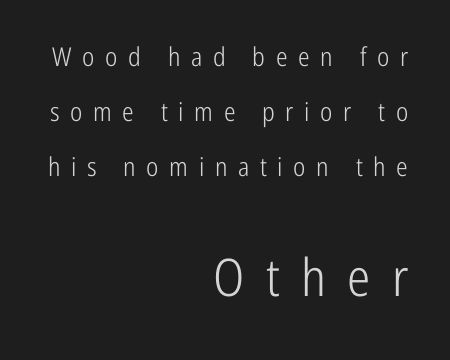
Do the characters align in a grid? No, the font is proportional. Bare-footed words on every line. Tall strokes in this sample are plumb rather than angled. Does the bottom block carry the larger type? Yes, it does. The rag falls on the left side of this text block. The letters look calm and open, with moderate or lighter stems.
